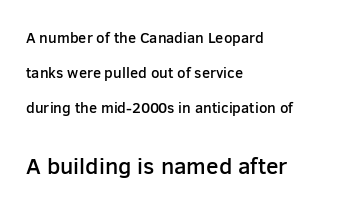
Q: Is the text bold? A: Semi-bold.
Q: Is the text italic (slanted)? A: No, it is upright.
Q: Is the text underlined? A: No.
Q: How is the paragraph aligned? A: Left-aligned.
Q: Is the spacing between letters normal or unusually wide? A: Normal.
Q: Is the spacing between lines tight, normal or loose? A: Loose.
Q: Which block of text is set in a larger size, the first (top) or the second (bottom)? A: The second (bottom) one.
